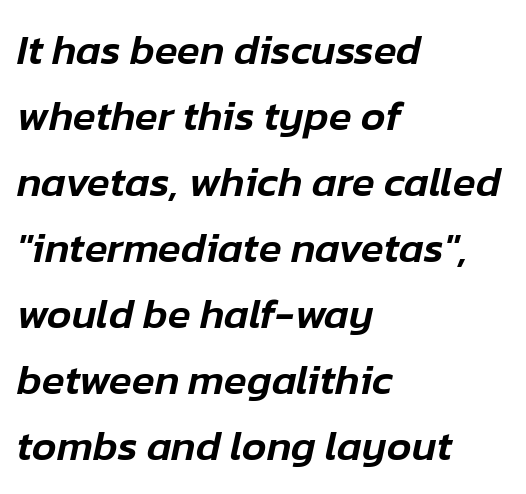
Is the type slanted? Yes — the strokes lean at a clear angle. Which margin do the lines hug? The left one — the right edge is uneven. Underline: absent. In terms of letterspacing, this is plain default setting. Baseline-to-baseline distance is the conventional proportion of letter height.
